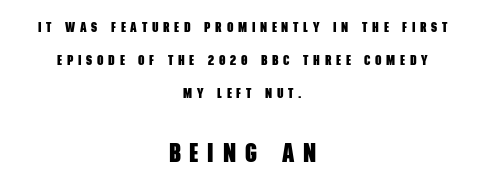
{"bold": "yes", "underline": "no", "align": "center", "line_spacing": "loose", "line_spacing_ratio": 2.34, "letter_spacing": "wide", "letter_spacing_em": 0.34, "larger_block": "second", "size_ratio": 1.86, "glyph_px": 26}
